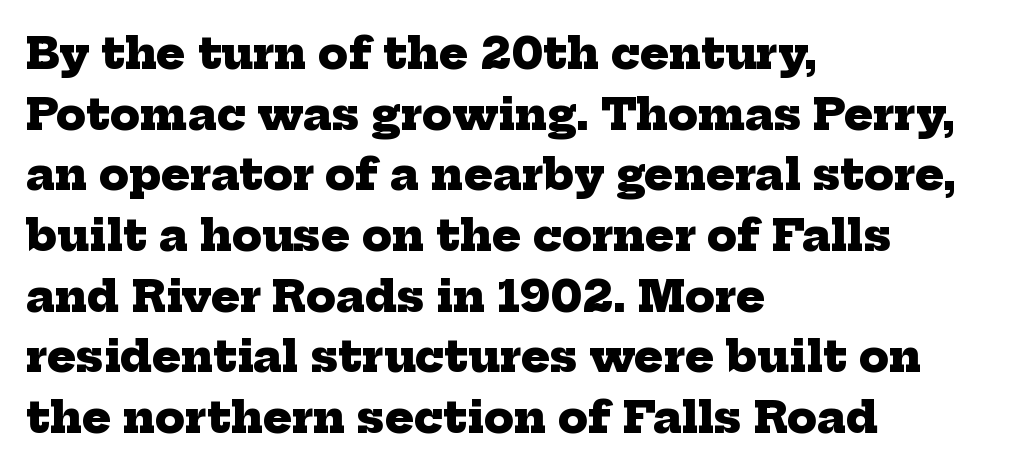
The image shows 43 px heavy serif type; set left-aligned, normal line spacing (1.41x), normal letter spacing, not underlined; low stroke contrast and a medium x-height.
